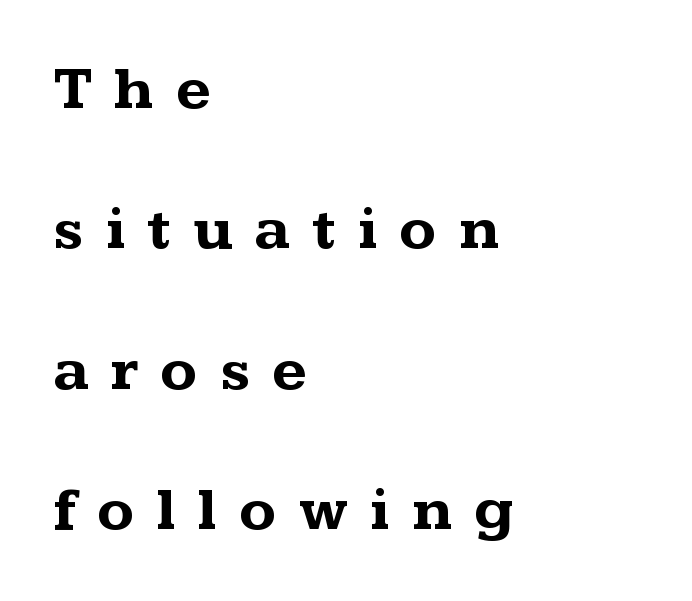
The image shows 61 px bold, wide serif type, upright; set left-aligned, loose line spacing (2.3x), unusually wide letter spacing (+0.36 em), not underlined; medium stroke contrast and a medium x-height.
